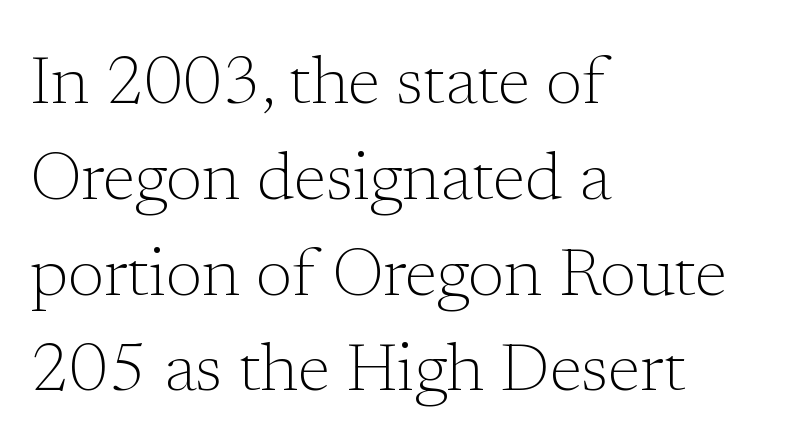
Each letter keeps its own natural width here, so spacing adapts to shape. A normal amount of white space separates one row of letters from the next. The characters display serif detailing at their extremities. One-word summary of the alignment: left. Plain, unruled lines of type.
